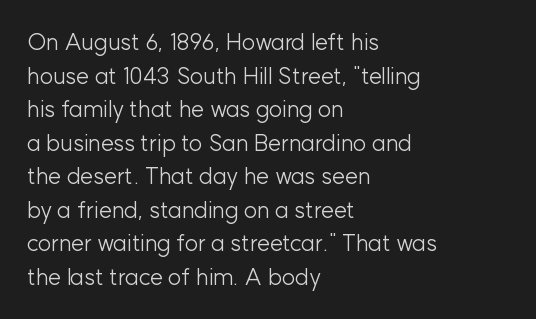
What stands out about the letter spacing? Nothing — it is the standard amount. Type without underlining. You can tell it's not italic because the verticals are truly vertical. Is there much room between lines? A standard amount, neither cramped nor airy.
